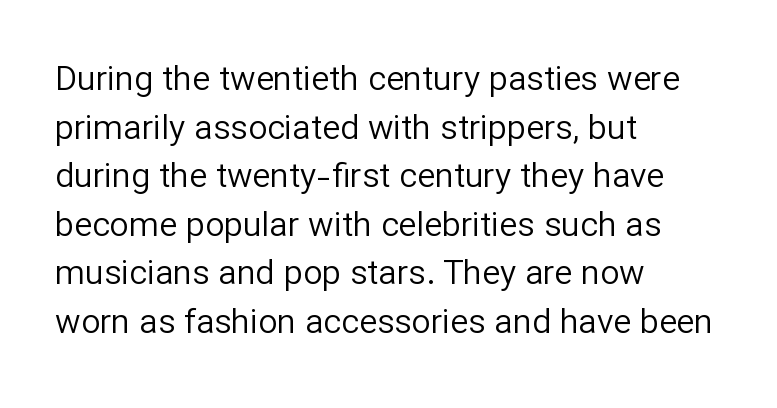
The image shows 34 px regular-weight sans-serif type, upright; set left-aligned, normal line spacing (1.43x), normal letter spacing, not underlined; low stroke contrast and a medium x-height.
